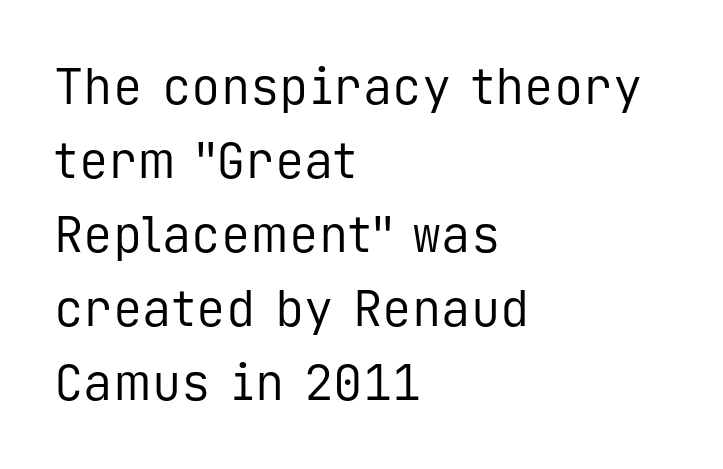
The image shows 49 px regular-weight sans-serif type, upright, monospaced; set left-aligned, normal line spacing (1.51x), normal letter spacing, not underlined; low stroke contrast and a medium x-height.
